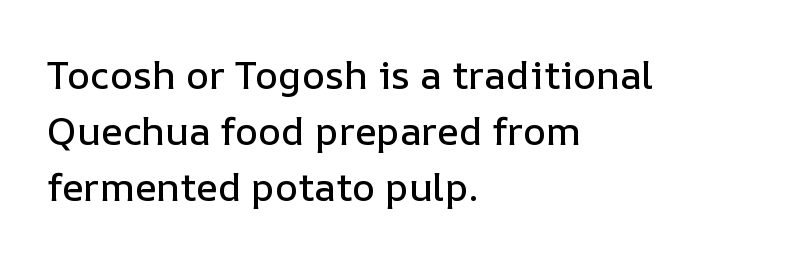
The image shows 39 px text type, upright; set left-aligned, normal line spacing (1.43x), normal letter spacing, not underlined; low stroke contrast and a medium x-height.
